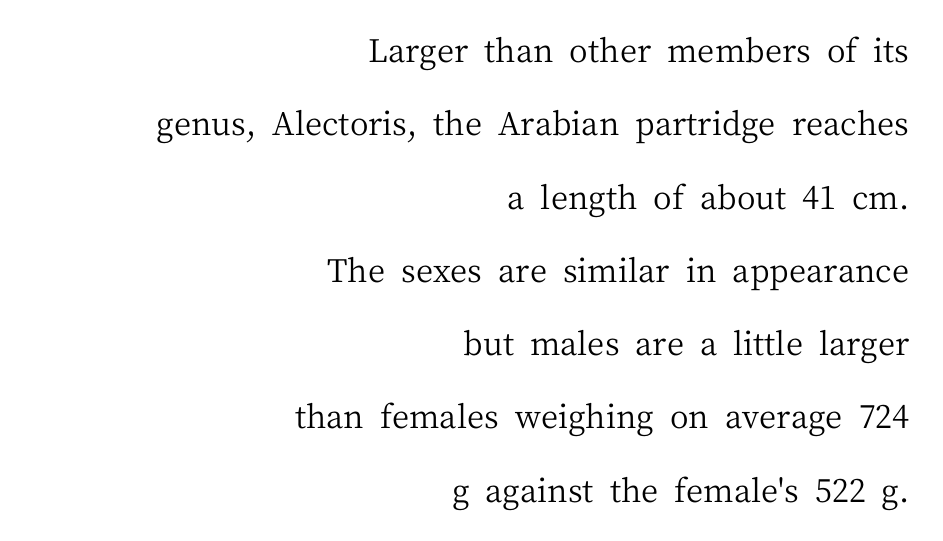
{"serif": "yes", "italic": "no", "bold": "no", "weight": "regular", "width": "normal", "stroke_contrast": "medium", "x_height": "medium", "monospaced": "no", "underline": "no", "align": "right", "line_spacing": "loose", "line_spacing_ratio": 2.29, "letter_spacing": "normal", "letter_spacing_em": 0.0, "glyph_px": 32}
